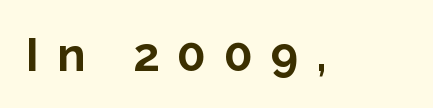
The typography opts for an upright posture over an oblique one. Serif or sans? Sans — the stroke terminals are bare. A typesetter would call this heavily tracked-out type. The rendering uses a bold face; every stroke is thick and dark.
